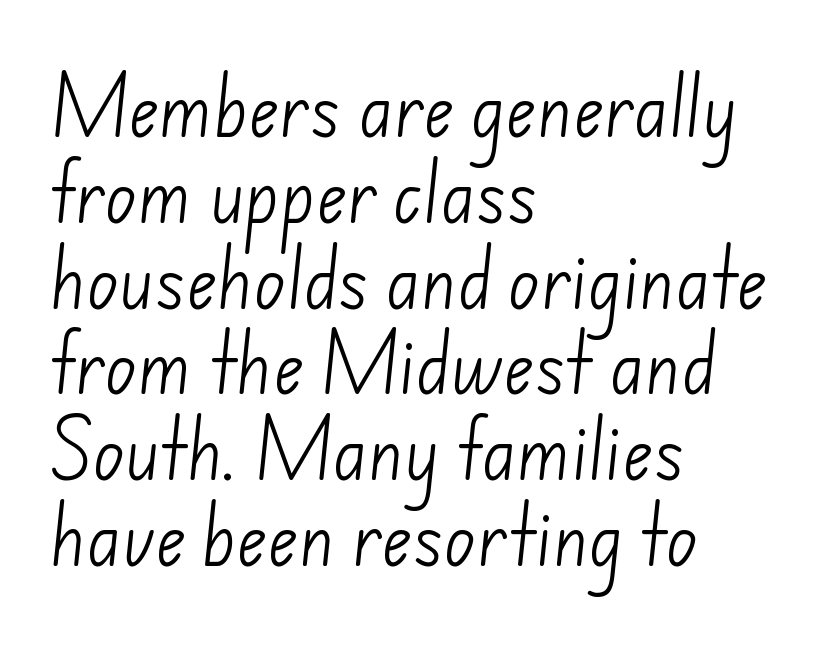
{"serif": "no", "bold": "no", "weight": "light", "width": "normal", "stroke_contrast": "low", "x_height": "small", "monospaced": "no", "underline": "no", "align": "left", "line_spacing": "normal", "line_spacing_ratio": 1.3, "letter_spacing": "normal", "letter_spacing_em": 0.0, "glyph_px": 66}
